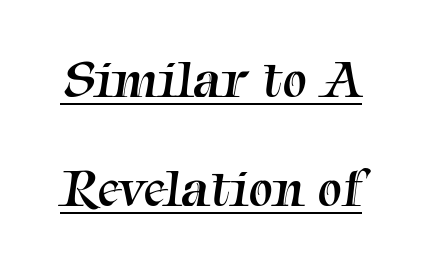
{"serif": "yes", "bold": "no", "weight": "regular", "width": "normal", "stroke_contrast": "medium", "x_height": "medium", "monospaced": "no", "underline": "yes", "line_spacing": "loose", "line_spacing_ratio": 1.98, "letter_spacing": "normal", "letter_spacing_em": 0.0, "glyph_px": 55}
